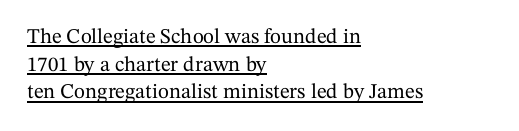
The image shows 21 px text type, upright; set left-aligned, normal line spacing (1.32x), normal letter spacing, underlined.
